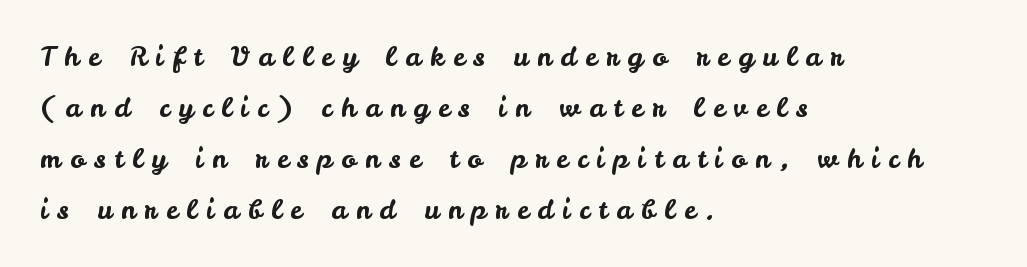
Caption: expanded tracking, letters set apart. Where is the straight margin? On the left. The area under the type is left untouched.
